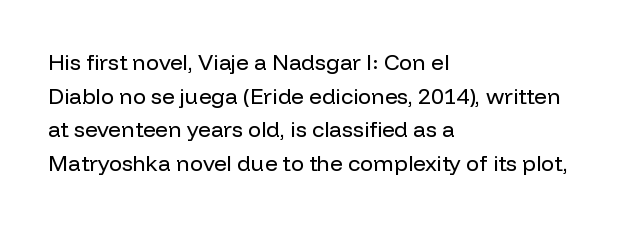
{"italic": "no", "bold": "no", "underline": "no", "align": "left", "line_spacing": "normal", "line_spacing_ratio": 1.53, "letter_spacing": "normal", "letter_spacing_em": 0.0, "glyph_px": 22}
